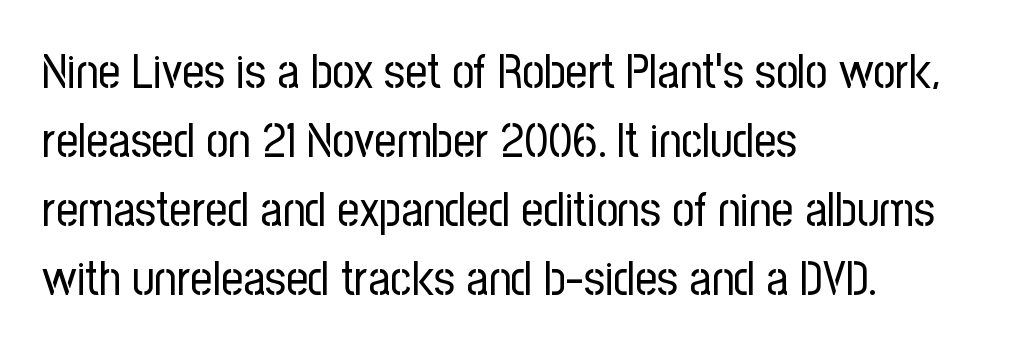
Q: Is the text bold? A: No.
Q: Is the text italic (slanted)? A: No, it is upright.
Q: Is the typeface a serif or a sans-serif typeface? A: Sans-serif.
Q: Is the text underlined? A: No.
Q: How is the paragraph aligned? A: Left-aligned.
Q: Is the spacing between letters normal or unusually wide? A: Normal.
Q: Is the spacing between lines tight, normal or loose? A: Normal.
Q: Width (condensed, normal, or wide)? A: Condensed.
Q: Stroke contrast? A: Low.
Q: x-height? A: Medium.
Q: Monospaced? A: No.
